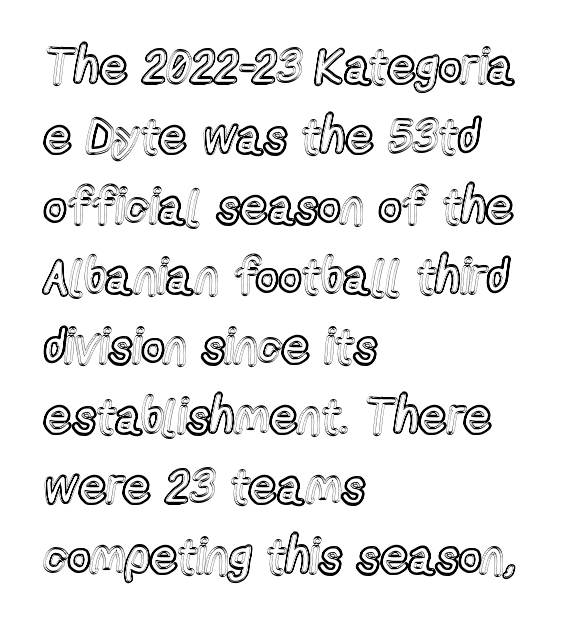
Anything drawn beneath the words? Only blank space. The compositor pushed each line to the left boundary. Look at the tracking — it's just the regular setting, nothing added. The designer left line spacing at the default.
